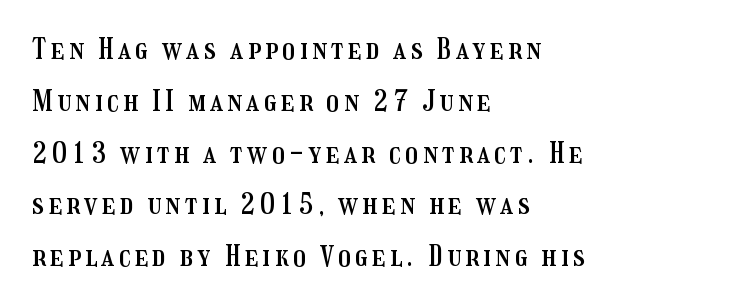
{"italic": "no", "width": "condensed", "stroke_contrast": "medium", "x_height": "medium", "monospaced": "no", "underline": "no", "align": "left", "line_spacing_ratio": 1.85, "glyph_px": 28}
